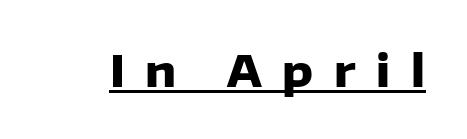
Think of a printed novel: that variable character pitch is what you see here. The string is rendered with underlining switched on. Serif or sans? Sans — the stroke terminals are bare. Here the glyphs are tracked loosely, breaking word shapes into spaced letters. Notice how the stems are strictly vertical — no italics here.
